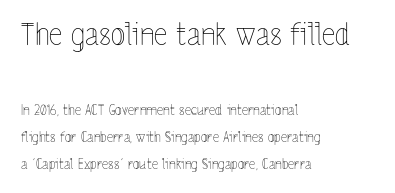
The image shows 30 px thin, condensed type, upright; set left-aligned, loose line spacing (1.93x), normal letter spacing, not underlined; the first (top) block is 2.14x larger; a medium x-height.
